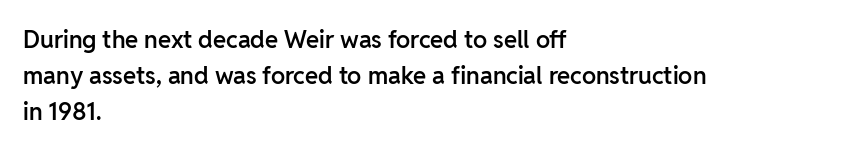
Does extra space separate the letters? No, they use regular spacing. Typographic density is moderately raised because the face is semibold. Do the letters lean? They stand straight. Each line starts at the same left margin while the right side varies. The line-height multiplier appears to be the usual default. Any mark beneath the type? The region is blank.
